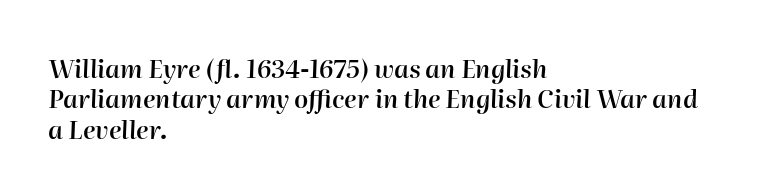
{"italic": "yes", "lean": "right", "slant_degrees": 2, "bold": "semi", "underline": "no", "align": "left", "line_spacing_ratio": 1.22, "letter_spacing": "normal", "letter_spacing_em": 0.0, "glyph_px": 25}
